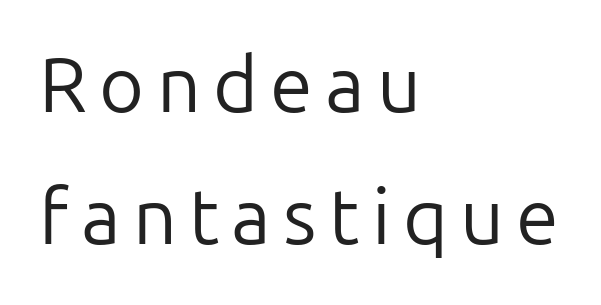
Serifs: no, the terminals of the letterforms are clean. Looks like regular typesetting: each glyph gets only the width it needs. The passage shown is not bold in any degree. In terms of posture, this sample is upright. These lines stack with their left ends in a neat column.
